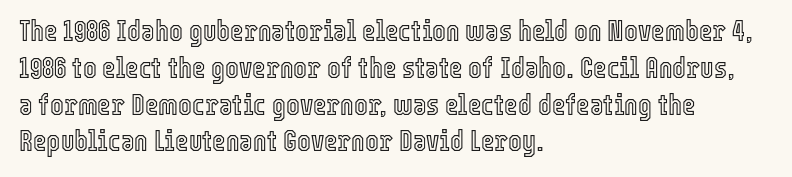
{"italic": "no", "width": "condensed", "x_height": "medium", "monospaced": "no", "underline": "no", "align": "left", "line_spacing": "normal", "line_spacing_ratio": 1.27, "letter_spacing": "normal", "letter_spacing_em": 0.0, "glyph_px": 29}
